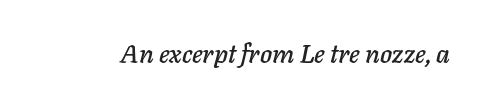
{"italic": "yes", "lean": "right", "slant_degrees": 11, "underline": "no", "letter_spacing": "normal", "letter_spacing_em": 0.0, "glyph_px": 26}
